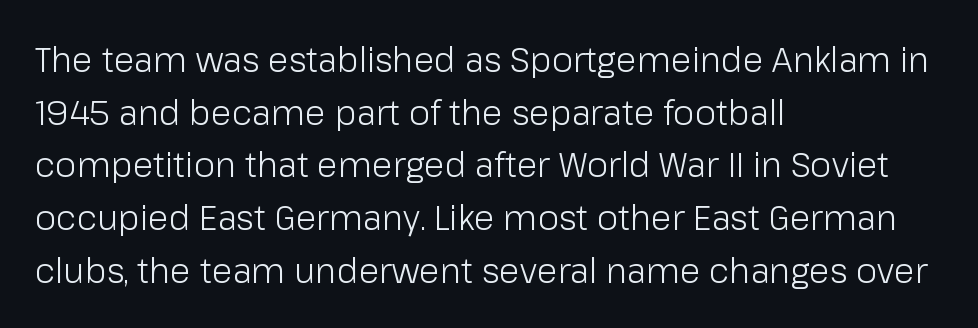
The image shows 34 px light sans-serif type, upright; set left-aligned, normal line spacing (1.55x), normal letter spacing, not underlined; low stroke contrast and a medium x-height.
